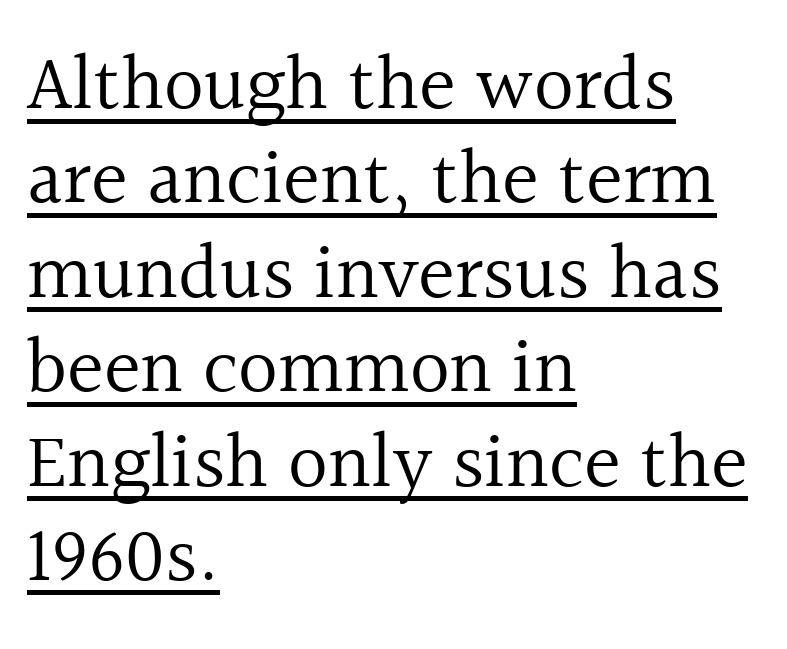
Q: Is the text bold? A: No.
Q: Is the text italic (slanted)? A: No, it is upright.
Q: Is the typeface a serif or a sans-serif typeface? A: Serif.
Q: Is the text underlined? A: Yes.
Q: How is the paragraph aligned? A: Left-aligned.
Q: Is the spacing between letters normal or unusually wide? A: Normal.
Q: Width (condensed, normal, or wide)? A: Normal.
Q: x-height? A: Medium.
Q: Monospaced? A: No.
